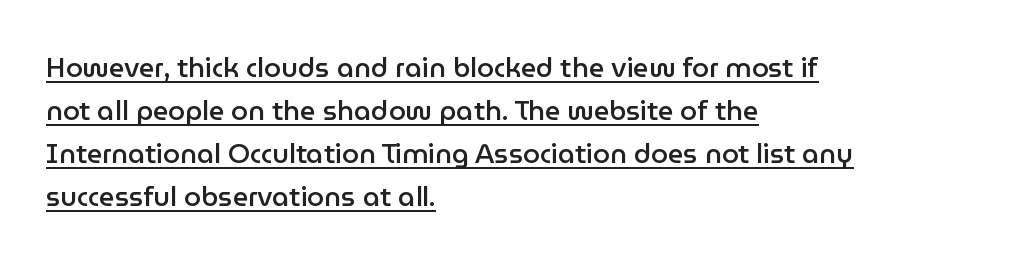
{"italic": "no", "bold": "semi", "underline": "yes", "align": "left", "line_spacing": "normal", "line_spacing_ratio": 1.59, "letter_spacing": "normal", "letter_spacing_em": 0.0, "glyph_px": 27}
